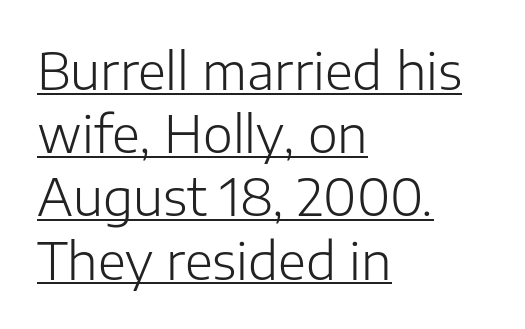
Every row of glyphs begins at an identical x-position on the left. The horizontal fit of the characters is conventional and even. A continuous stroke trails under the words, as in a hyperlink. This rendering employs a face without finishing strokes, i.e., a sans-serif.
